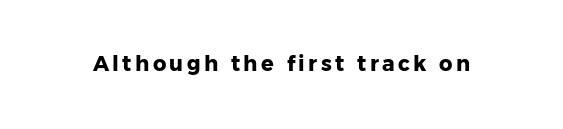
{"italic": "no", "bold": "yes", "underline": "no", "glyph_px": 21}
